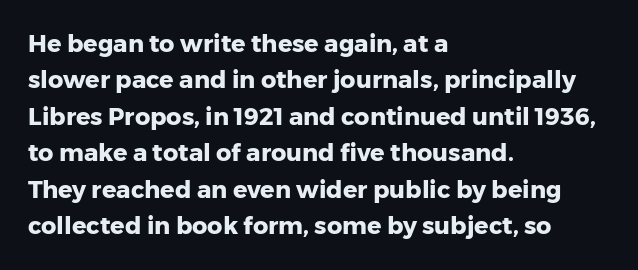
{"italic": "no", "bold": "yes", "underline": "no", "align": "left", "line_spacing": "normal", "line_spacing_ratio": 1.52, "letter_spacing": "normal", "letter_spacing_em": 0.0, "glyph_px": 24}
